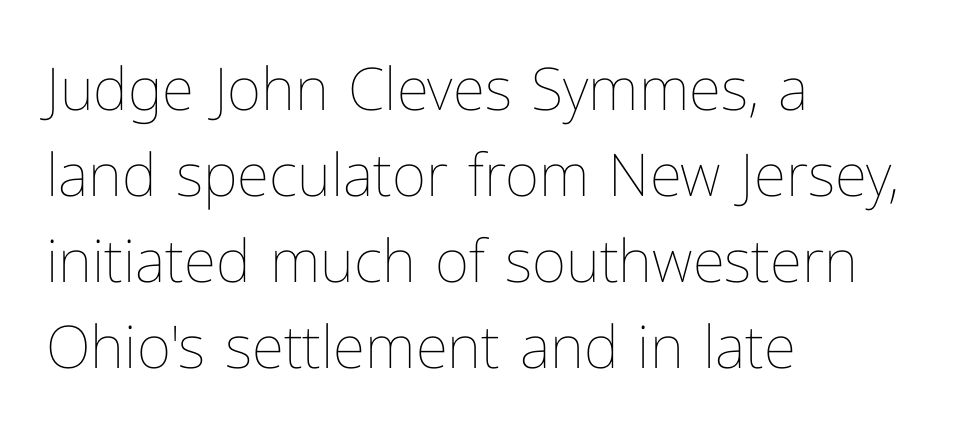
Q: Is the text bold? A: No.
Q: Is the text italic (slanted)? A: No, it is upright.
Q: Is the text underlined? A: No.
Q: How is the paragraph aligned? A: Left-aligned.
Q: Is the spacing between letters normal or unusually wide? A: Normal.
Q: Is the spacing between lines tight, normal or loose? A: Normal.
Q: Width (condensed, normal, or wide)? A: Normal.
Q: Stroke contrast? A: Low.
Q: x-height? A: Medium.
Q: Monospaced? A: No.
